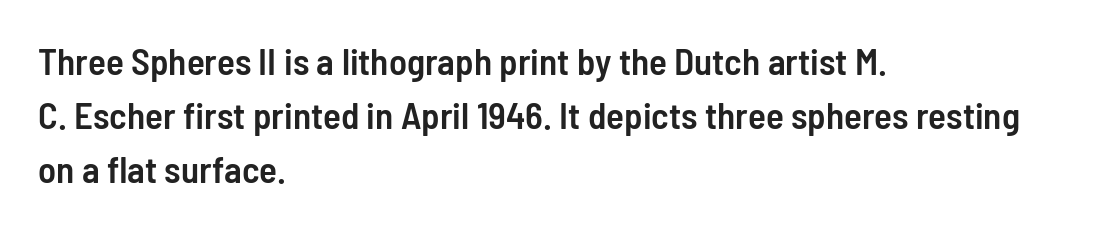
{"serif": "no", "italic": "no", "bold": "semi", "weight": "semibold", "width": "condensed", "stroke_contrast": "low", "x_height": "medium", "monospaced": "no", "underline": "no", "align": "left", "line_spacing": "normal", "line_spacing_ratio": 1.46, "letter_spacing": "normal", "letter_spacing_em": 0.0, "glyph_px": 37}
